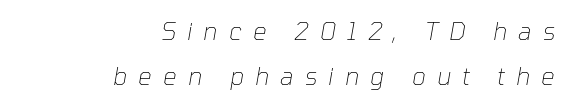
Decoration check: the copy has no underline. These lines were composed using italics. This sample is right-justified, so line beginnings fall wherever the words allow. Stems and bowls with no extra thickness — not bold. Between one letter and the next there's a generous, obvious gap.
